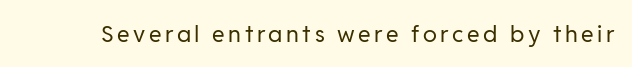
Honestly, there is no underline to notice here at all. This is roman type, the default non-slanted kind. Weight: not bold — regular or lighter.
